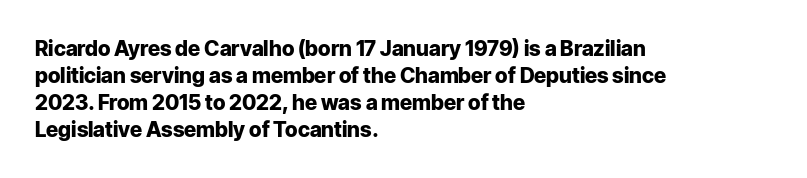
Which margin do the lines hug? The left one — the right edge is uneven. The foot of each line stays bare and open. Strokes here are thick enough to call this a true bold. Does the lettering tilt? It doesn't — this is upright. You could call the tracking neutral — neither tight nor loose. Interline gaps are of average width in this sample.
